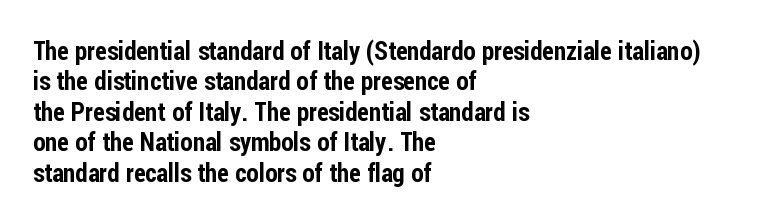
Q: Is the text italic (slanted)? A: No, it is upright.
Q: Is the text underlined? A: No.
Q: How is the paragraph aligned? A: Left-aligned.
Q: Is the spacing between letters normal or unusually wide? A: Normal.
